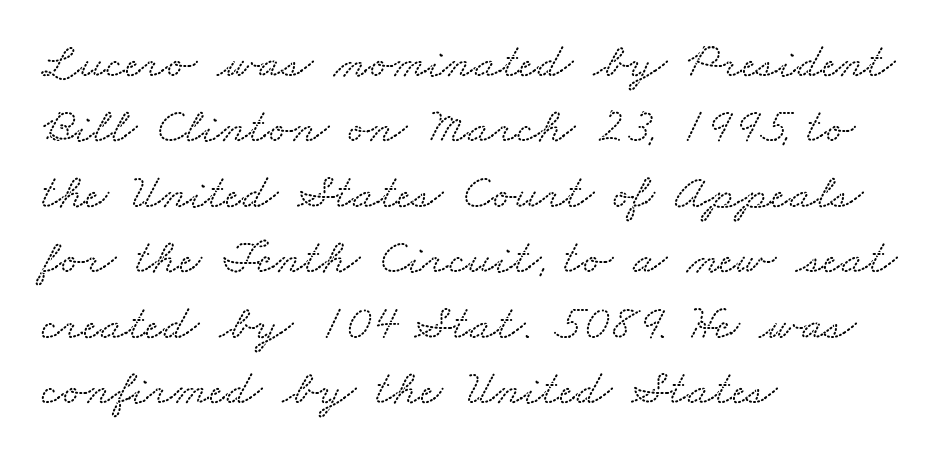
Interline gaps are of average width in this sample. You could not count columns in this text — the font is proportionally spaced. Examine the stroke ends and you'll spot serifs. The tracking reads as untouched default to a designer's eye. Caption: multi-line text, flush left, ragged right. Honestly, there is no underline to notice here at all.
